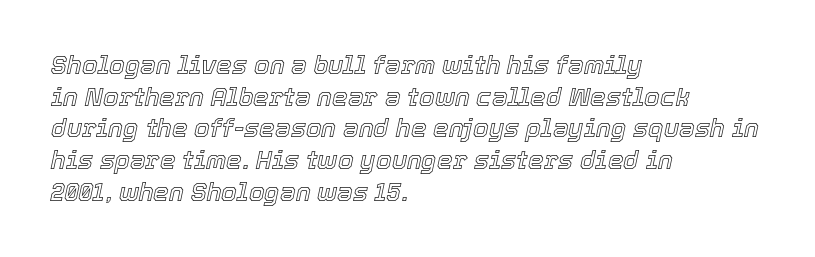
Q: Is the text italic (slanted)? A: Yes, it leans right by about 12 degrees.
Q: Is the text underlined? A: No.
Q: How is the paragraph aligned? A: Left-aligned.
Q: Is the spacing between letters normal or unusually wide? A: Normal.
Q: Is the spacing between lines tight, normal or loose? A: Normal.
